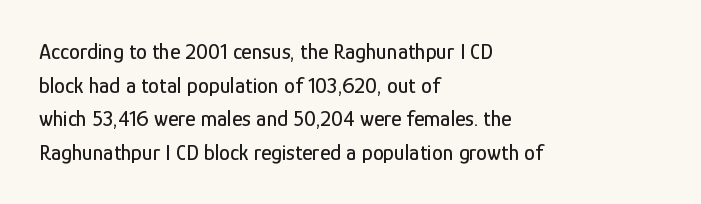
The image shows 22 px text type, upright; set left-aligned, normal line spacing (1.53x), normal letter spacing, not underlined.
